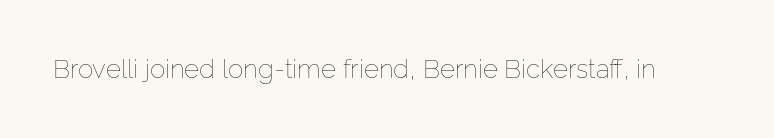
A roman cut, with each character standing at attention. Decoration check: the copy has no underline. The gaps between neighbouring characters are ordinary and unremarkable. Bold? No — there's no thickening of the strokes.
